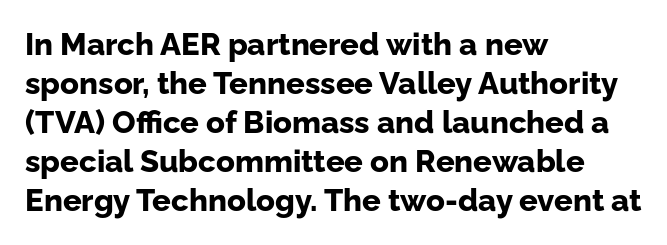
Quick note: interline space is typical. No feet cap the strokes, marking this as sans-serif type. The zone under the glyphs is completely vacant. I'd describe the lettering as bold — thick and assertive. Do the characters align in a grid? No, the font is proportional.
